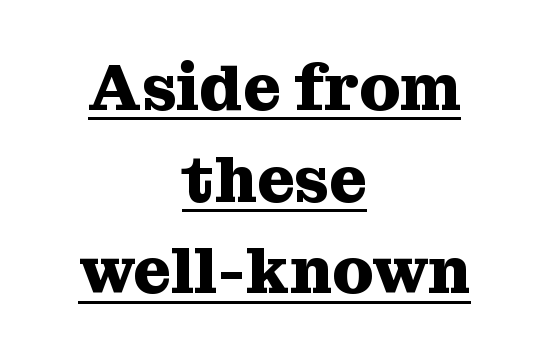
Horizontal bands of white between lines are of average thickness. In CSS terms this would be text-align: center. Spacing between characters is what you'd get straight out of the box. Like a heading marked for emphasis, these lines bear an underscore. No italicization has been applied; the sample stays upright.
